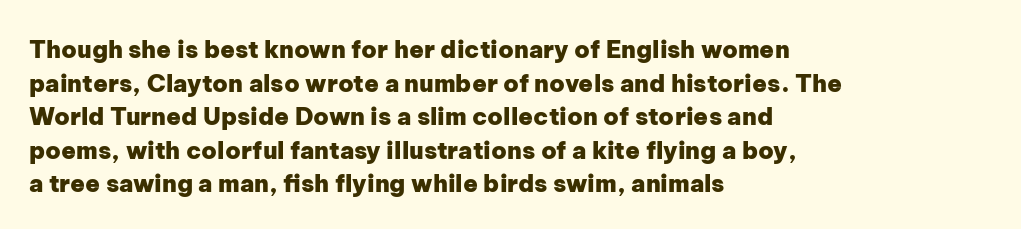
The image shows 24 px bold type, upright; set left-aligned, normal line spacing (1.4x), normal letter spacing, not underlined.
